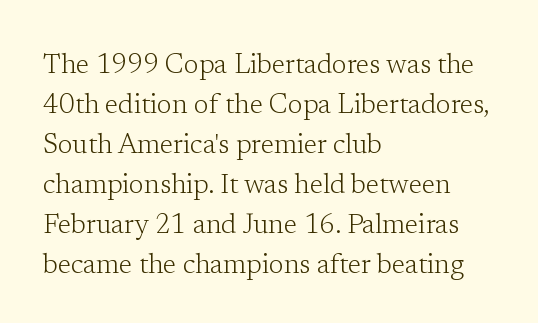
Italic: no, the glyphs are upright roman. Observe the ordinary spacing: letters are neighbours, not strangers. Line spacing here is normal. The zone under the glyphs is completely vacant. These lines stack with their left ends in a neat column.
